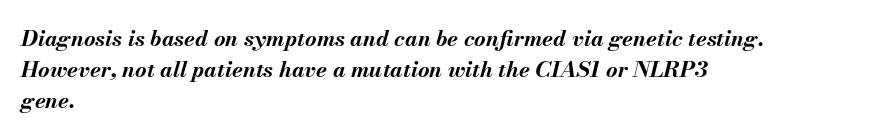
Q: Is the text bold? A: Yes.
Q: Is the text italic (slanted)? A: Yes, it leans right by about 13 degrees.
Q: Is the text underlined? A: No.
Q: How is the paragraph aligned? A: Left-aligned.
Q: Is the spacing between letters normal or unusually wide? A: Normal.
Q: Is the spacing between lines tight, normal or loose? A: Normal.
